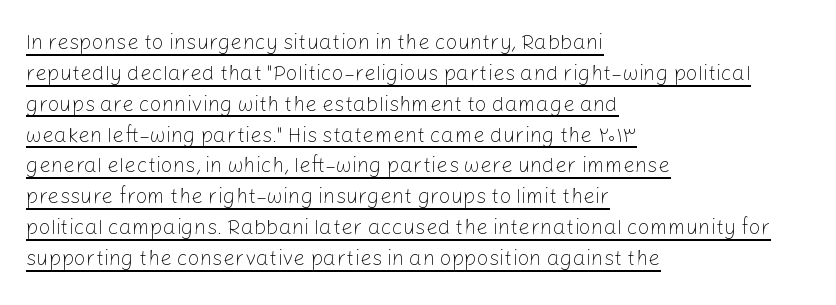
The image shows 21 px text type, upright; set left-aligned, normal line spacing (1.47x), normal letter spacing, underlined.
